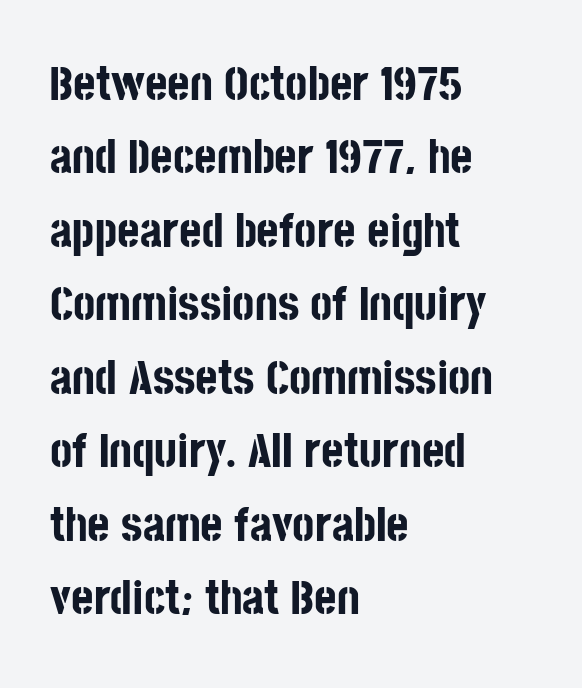
Compared with typical body copy, the letter spacing here is the same. Does the copy run flush right? No — it runs flush left. Letterform terminals end flat and unadorned throughout the passage. The rendering uses natural spacing where letterforms have individual widths. Typographic density is high because the face is bold. This sample uses an upright cut, with every glyph sitting square on the baseline.
